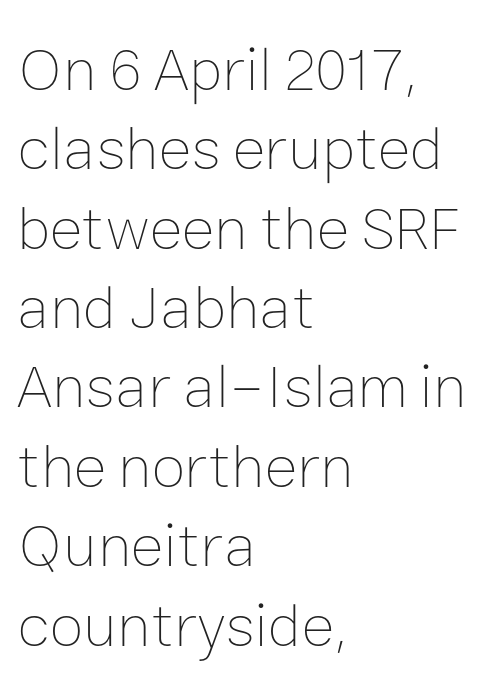
{"italic": "no", "bold": "no", "weight": "thin", "width": "normal", "stroke_contrast": "low", "x_height": "medium", "monospaced": "no", "underline": "no", "align": "left", "line_spacing": "normal", "line_spacing_ratio": 1.28, "letter_spacing": "normal", "letter_spacing_em": 0.0, "glyph_px": 62}
